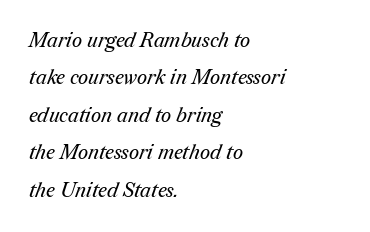
The image shows 20 px text type; set left-aligned, line spacing 1.87x, normal letter spacing, not underlined.
